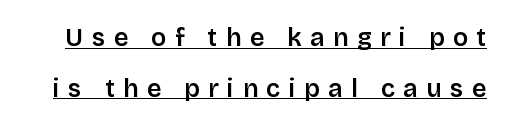
Posture: upright roman. The strokes are fattened partway — semibold, not bold. What decoration does the sample have? An underline. Compared with typical body copy, the letter spacing here is much looser. This block would shrink considerably if given ordinary leading; it's expanded now.
